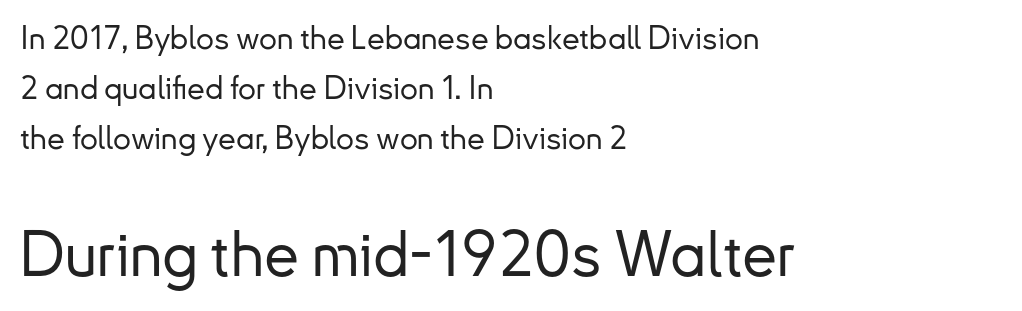
{"serif": "no", "italic": "no", "width": "normal", "stroke_contrast": "low", "x_height": "small", "monospaced": "no", "underline": "no", "align": "left", "line_spacing": "normal", "line_spacing_ratio": 1.56, "letter_spacing": "normal", "letter_spacing_em": 0.0, "larger_block": "second", "size_ratio": 1.97, "glyph_px": 63}
